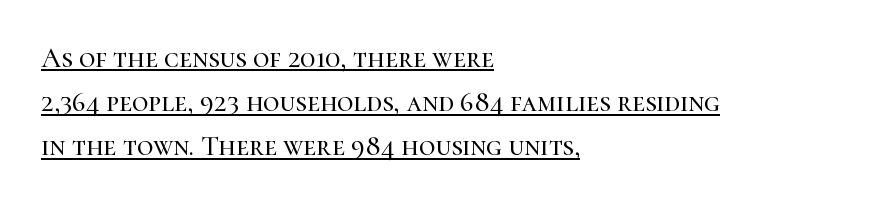
Q: Is the text italic (slanted)? A: No, it is upright.
Q: Is the typeface a serif or a sans-serif typeface? A: Serif.
Q: Is the text underlined? A: Yes.
Q: How is the paragraph aligned? A: Left-aligned.
Q: Is the spacing between letters normal or unusually wide? A: Normal.
Q: Is the spacing between lines tight, normal or loose? A: Normal.
Q: Width (condensed, normal, or wide)? A: Normal.
Q: Stroke contrast? A: High.
Q: x-height? A: Medium.
Q: Monospaced? A: No.
